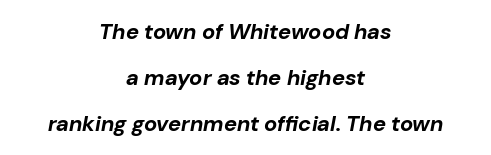
Plain, unruled lines of type. One-word summary of the alignment: center. Is there much room between lines? Yes — plenty of vertical air separates them. Heavy, bold letterforms. When letters slant like this, we call the style italic. Students, note that the glyphs here touch the page at normal intervals.
